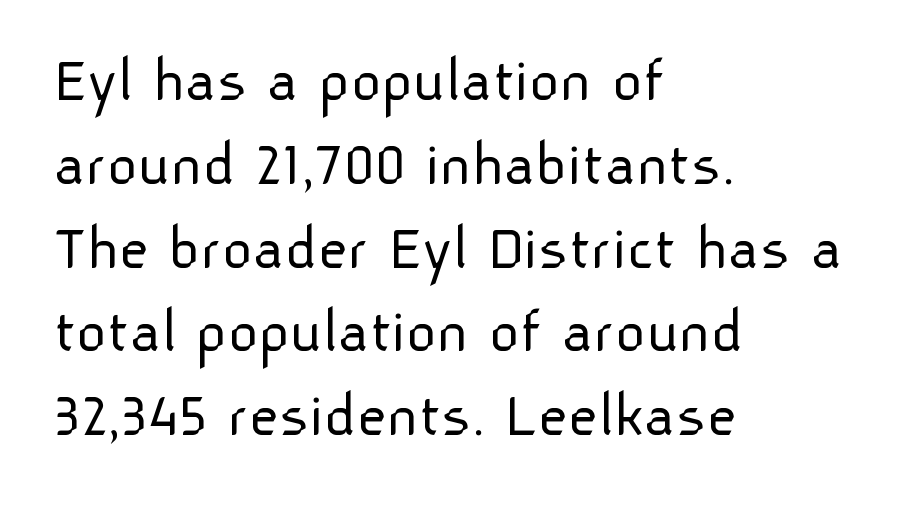
{"serif": "no", "italic": "no", "bold": "no", "weight": "light", "width": "normal", "stroke_contrast": "low", "x_height": "medium", "monospaced": "no", "underline": "no", "align": "left", "line_spacing": "normal", "line_spacing_ratio": 1.27, "letter_spacing": "normal", "letter_spacing_em": 0.0, "glyph_px": 66}
